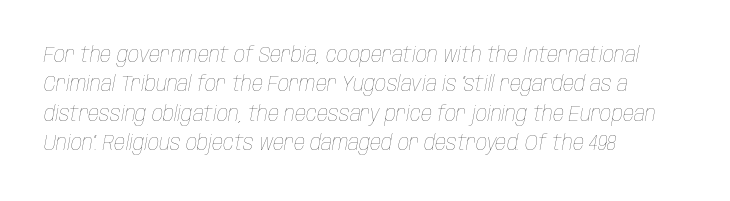
Q: Is the text bold? A: No.
Q: Is the text italic (slanted)? A: Yes, it leans right by about 10 degrees.
Q: Is the text underlined? A: No.
Q: How is the paragraph aligned? A: Left-aligned.
Q: Is the spacing between letters normal or unusually wide? A: Normal.
Q: Is the spacing between lines tight, normal or loose? A: Normal.
